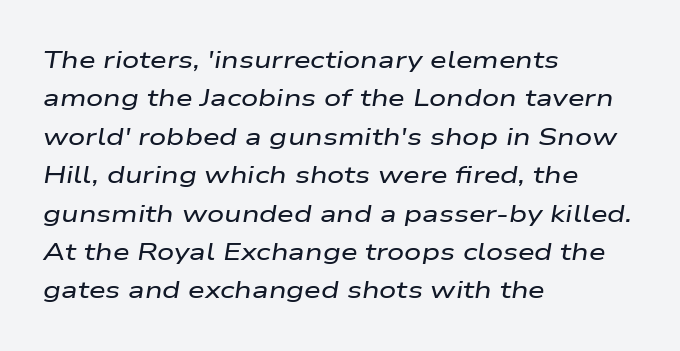
The image shows 24 px text type, italic (leaning right); set left-aligned, normal line spacing (1.6x), normal letter spacing, not underlined.
